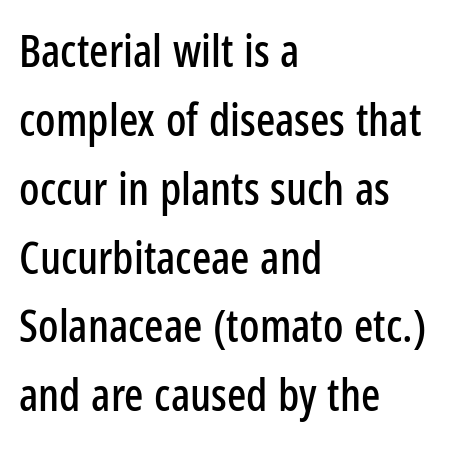
Vertically, the passage feels balanced, rows spaced as you'd expect. All the whitespace from short lines collects on the right. Looks like regular typesetting: each glyph gets only the width it needs. The type family on display is of the sans-serif kind. Nope, not italic — everything's standing straight.
